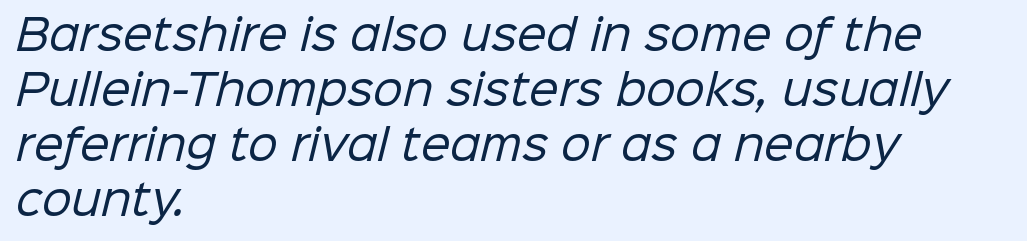
The image shows 42 px regular-weight sans-serif type; set left-aligned, normal line spacing (1.31x), normal letter spacing, not underlined; low stroke contrast and a medium x-height.
